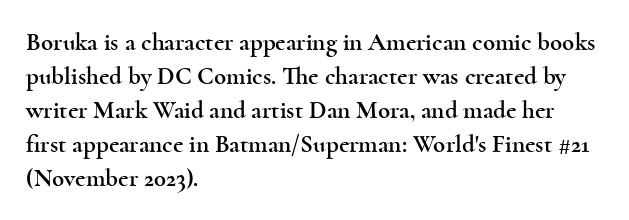
{"italic": "no", "underline": "no", "align": "left", "line_spacing": "normal", "line_spacing_ratio": 1.36, "letter_spacing": "normal", "letter_spacing_em": 0.0, "glyph_px": 25}
